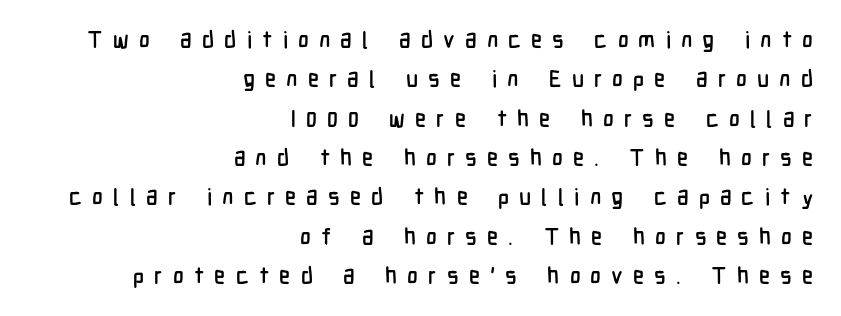
{"italic": "no", "underline": "no", "align": "right", "line_spacing_ratio": 1.71, "letter_spacing": "wide", "letter_spacing_em": 0.44, "glyph_px": 23}
